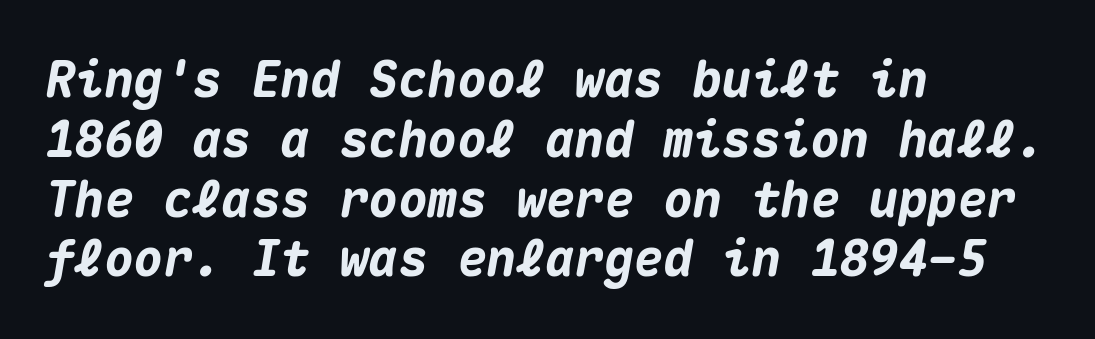
Q: Is the text bold? A: Yes.
Q: Is the text italic (slanted)? A: Yes, it leans right by about 10 degrees.
Q: Is the text underlined? A: No.
Q: How is the paragraph aligned? A: Left-aligned.
Q: Is the spacing between letters normal or unusually wide? A: Normal.
Q: Width (condensed, normal, or wide)? A: Normal.
Q: Stroke contrast? A: Medium.
Q: x-height? A: Medium.
Q: Monospaced? A: Yes.
